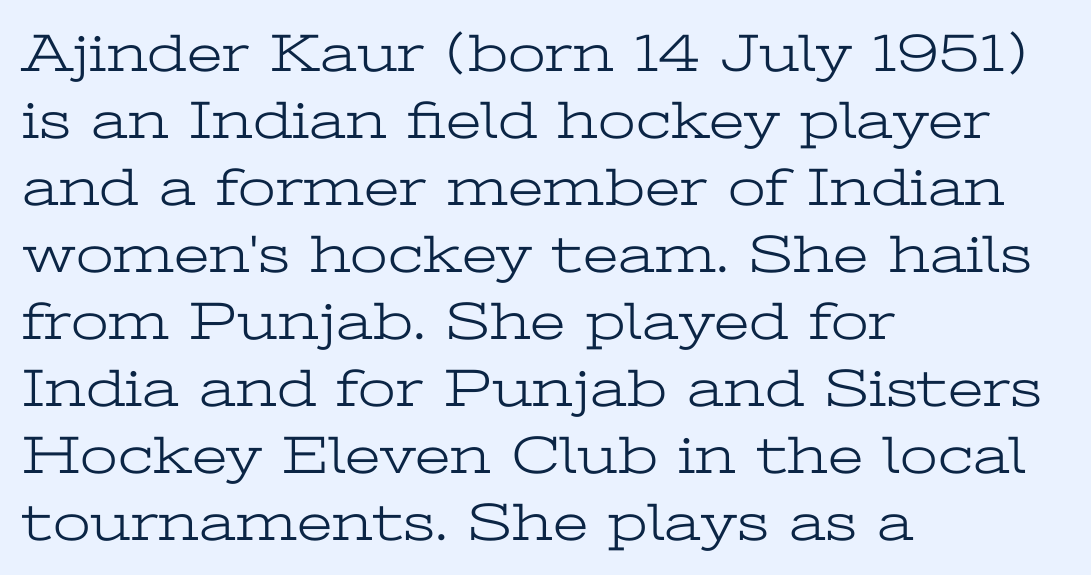
The image shows 54 px light, wide serif type, upright; set left-aligned, line spacing 1.24x, normal letter spacing, not underlined; low stroke contrast and a medium x-height.
